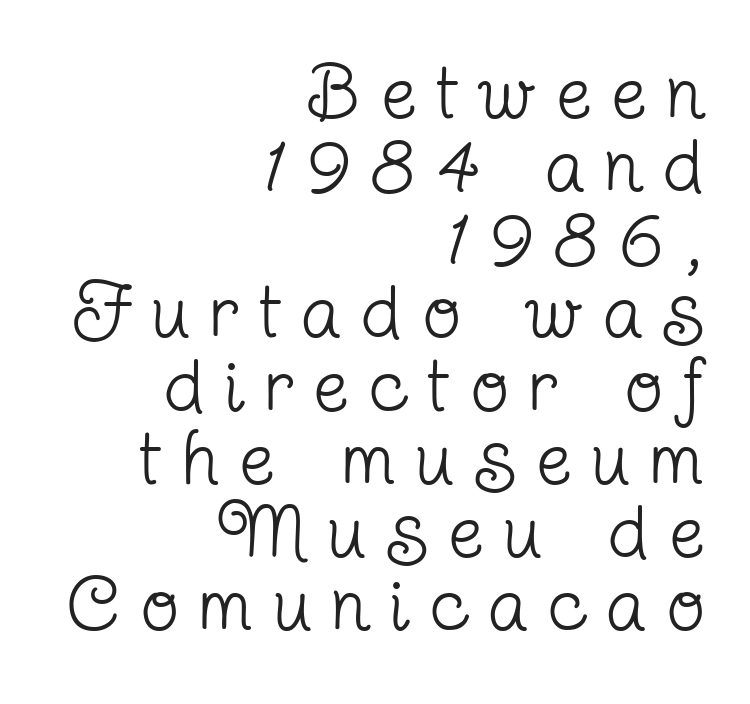
The image shows 77 px regular-weight, condensed serif type, upright; set right-aligned, tight line spacing (0.95x), unusually wide letter spacing (+0.28 em), not underlined; low stroke contrast and a medium x-height.
